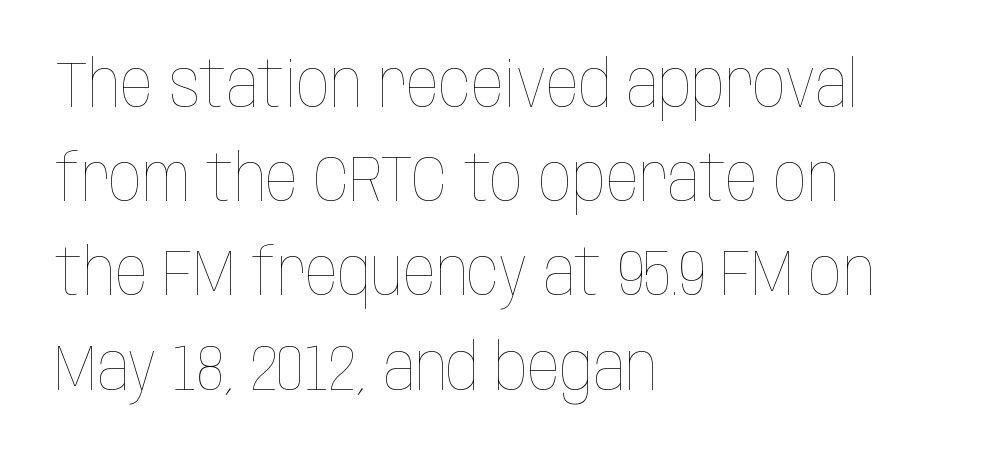
Q: Is the text bold? A: No.
Q: Is the text italic (slanted)? A: No, it is upright.
Q: Is the text underlined? A: No.
Q: How is the paragraph aligned? A: Left-aligned.
Q: Is the spacing between letters normal or unusually wide? A: Normal.
Q: Is the spacing between lines tight, normal or loose? A: Normal.
Q: Width (condensed, normal, or wide)? A: Condensed.
Q: Stroke contrast? A: Low.
Q: x-height? A: Large.
Q: Monospaced? A: No.
